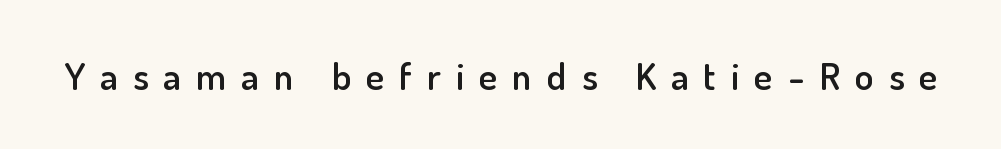
Q: Is the text bold? A: Semi-bold.
Q: Is the text italic (slanted)? A: No, it is upright.
Q: Is the typeface a serif or a sans-serif typeface? A: Sans-serif.
Q: Is the text underlined? A: No.
Q: Is the spacing between letters normal or unusually wide? A: Unusually wide.
Q: Width (condensed, normal, or wide)? A: Normal.
Q: Stroke contrast? A: Low.
Q: x-height? A: Small.
Q: Monospaced? A: No.
